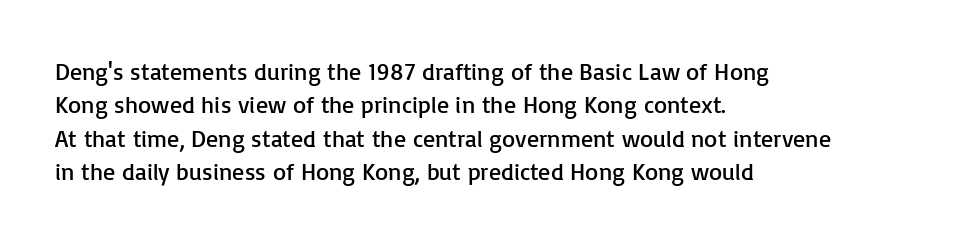
The image shows 24 px text type, upright; set left-aligned, normal line spacing (1.39x), normal letter spacing, not underlined.
